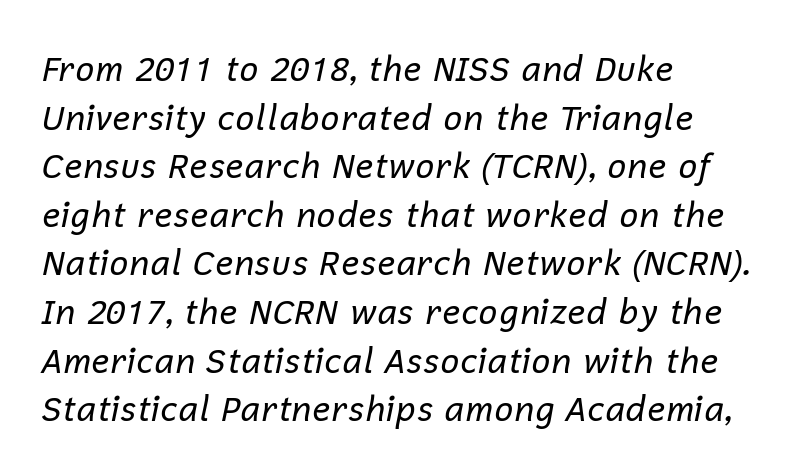
Stems and bowls with no extra thickness — not bold. Do the characters align in a grid? No, the font is proportional. Which margin do the lines hug? The left one — the right edge is uneven. The type is set solid horizontally, with unmodified tracking. Every character sits at an angle, as italics do. Bare-footed words on every line.
